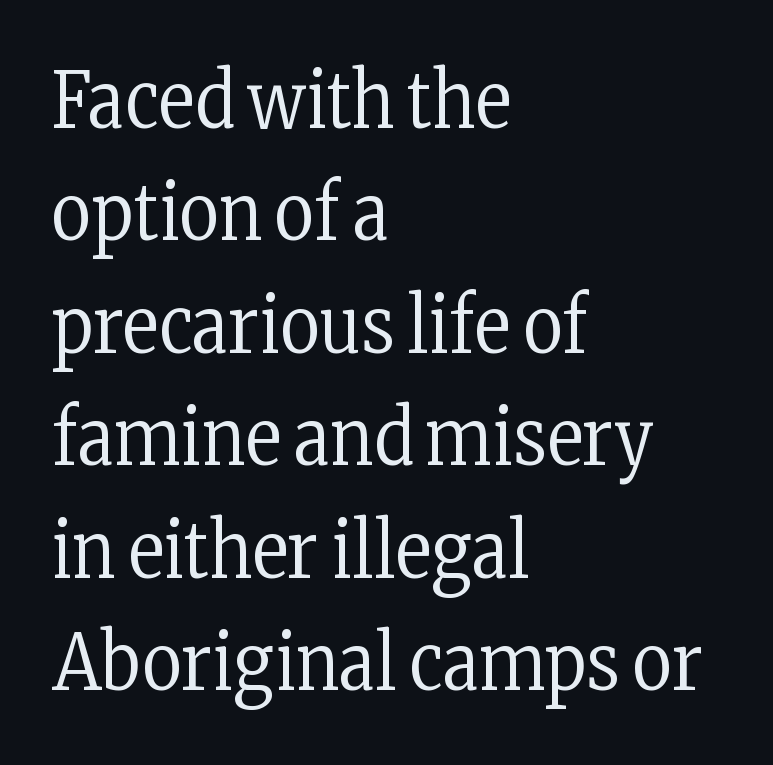
If you drew a line through each stem, it would be perfectly vertical. Is this a fixed-width face? No — the glyphs have proportional, varying widths. Quick note: interline space is typical. The face used here is rendered with its standard letterfit. The passage shown is typeset with a serif family.
